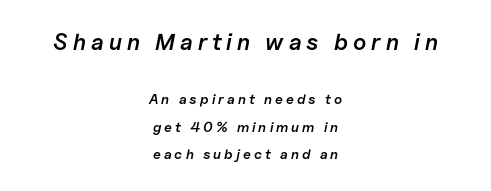
{"italic": "yes", "lean": "right", "slant_degrees": 11, "bold": "semi", "underline": "no", "align": "center", "line_spacing": "loose", "line_spacing_ratio": 1.96, "letter_spacing": "wide", "letter_spacing_em": 0.22, "larger_block": "first", "size_ratio": 1.64, "glyph_px": 23}
